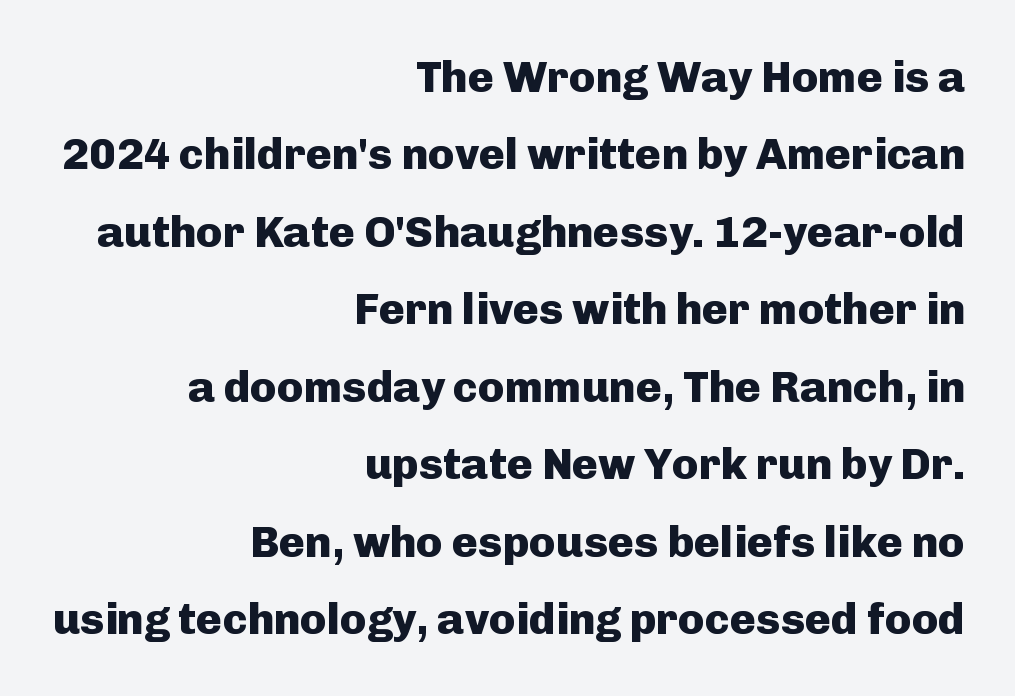
The specimen omits any rule beneath the text block's lines. The font is running at its bold setting. Look at the bottom of the vertical strokes: they stop flat, with no serifs. The face used here is proportionally spaced, like ordinary book or web type. Between one letter and the next there's only the usual sliver of space. It's the straight-up-and-down kind of type.
